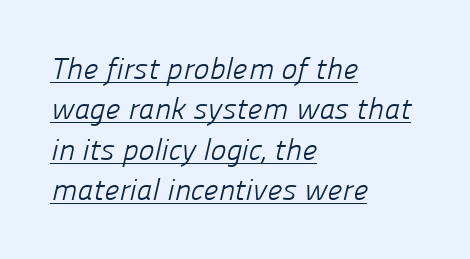
{"serif": "no", "bold": "no", "weight": "light", "width": "normal", "stroke_contrast": "low", "x_height": "medium", "monospaced": "no", "underline": "yes", "align": "left", "line_spacing": "normal", "line_spacing_ratio": 1.35, "letter_spacing": "normal", "letter_spacing_em": 0.0, "glyph_px": 30}
